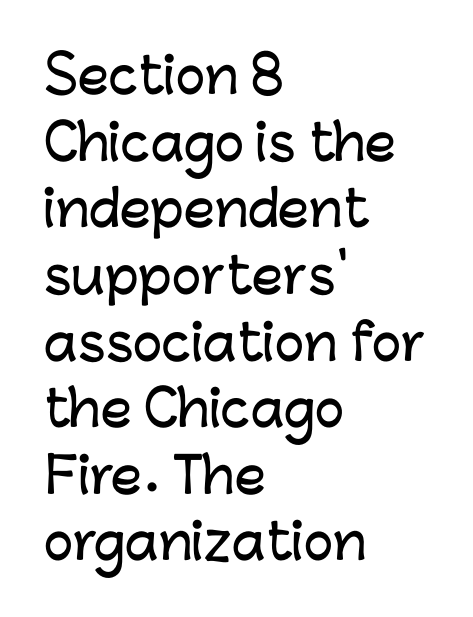
The passage is arranged the way most books set body copy — flush left. Descenders are the only things crossing below the line. Examine the stroke ends and you'll find no serifs. Characters remain perfectly vertical along every line.
